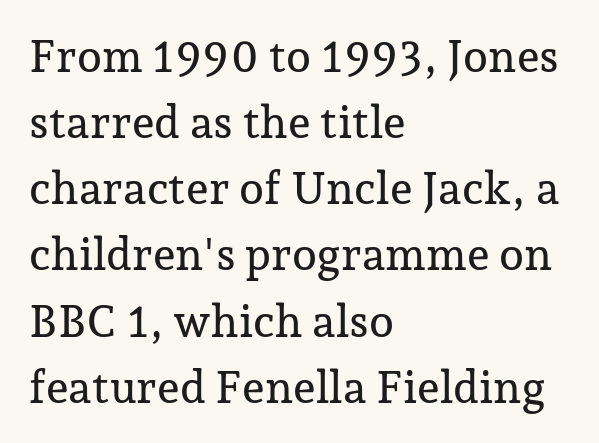
Q: Is the text italic (slanted)? A: No, it is upright.
Q: Is the typeface a serif or a sans-serif typeface? A: Serif.
Q: Is the text underlined? A: No.
Q: How is the paragraph aligned? A: Left-aligned.
Q: Is the spacing between letters normal or unusually wide? A: Normal.
Q: Is the spacing between lines tight, normal or loose? A: Normal.
Q: Width (condensed, normal, or wide)? A: Normal.
Q: Stroke contrast? A: Low.
Q: x-height? A: Medium.
Q: Monospaced? A: No.
